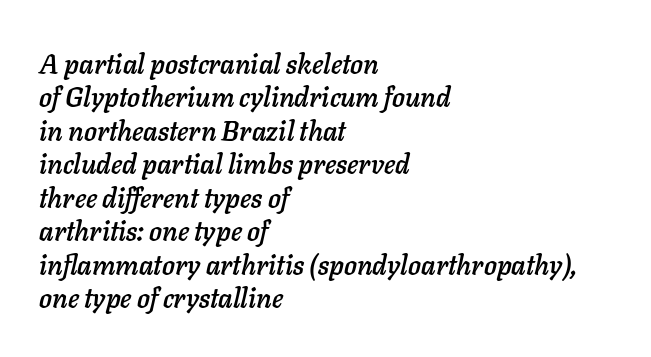
The image shows 27 px text type, italic (leaning right); set left-aligned, line spacing 1.24x, normal letter spacing, not underlined.
